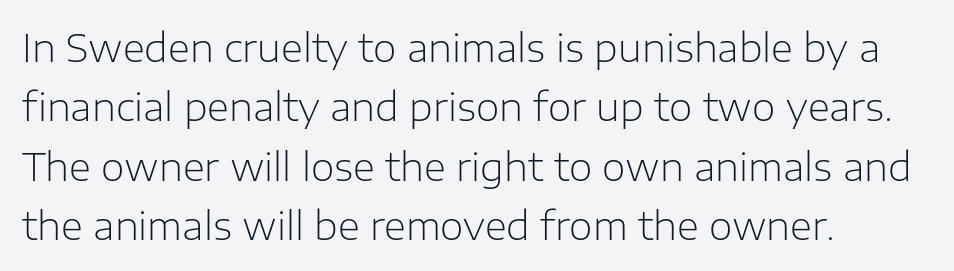
{"serif": "no", "italic": "no", "bold": "no", "weight": "light", "width": "normal", "stroke_contrast": "low", "x_height": "medium", "monospaced": "no", "underline": "no", "align": "left", "line_spacing": "normal", "line_spacing_ratio": 1.56, "letter_spacing": "normal", "letter_spacing_em": 0.0, "glyph_px": 38}
